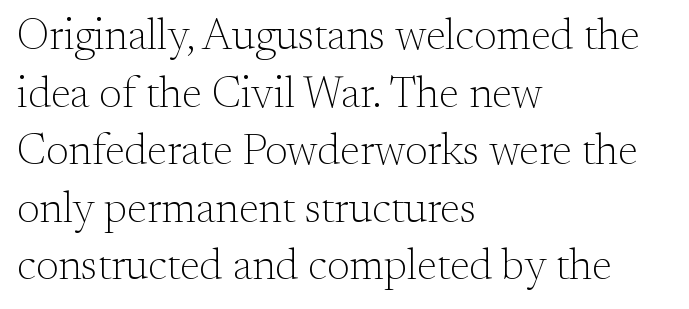
Q: Is the text bold? A: No.
Q: Is the text italic (slanted)? A: No, it is upright.
Q: Is the typeface a serif or a sans-serif typeface? A: Serif.
Q: Is the text underlined? A: No.
Q: How is the paragraph aligned? A: Left-aligned.
Q: Is the spacing between letters normal or unusually wide? A: Normal.
Q: Is the spacing between lines tight, normal or loose? A: Normal.
Q: Width (condensed, normal, or wide)? A: Normal.
Q: Stroke contrast? A: Medium.
Q: x-height? A: Small.
Q: Monospaced? A: No.
